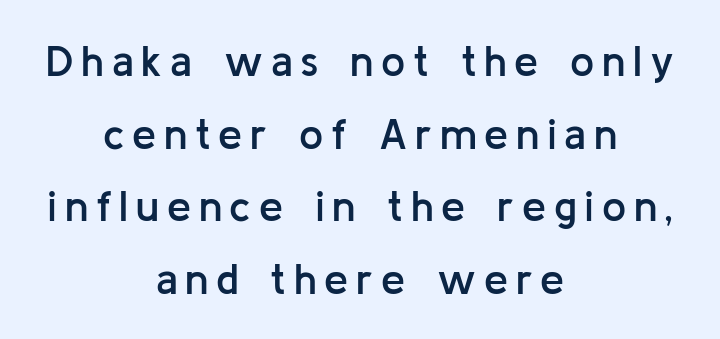
Letters rest on an invisible, unmarked baseline. The face used here is a sans, in the tradition of grotesques and geometrics. One-word summary of the alignment: center. Moderately thickened strokes mark this as semibold type.
